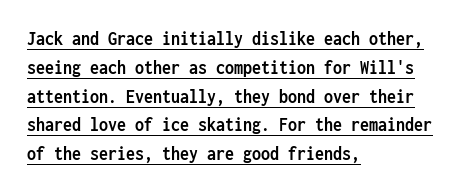
{"italic": "no", "bold": "yes", "underline": "yes", "align": "left", "line_spacing": "normal", "line_spacing_ratio": 1.44, "letter_spacing": "normal", "letter_spacing_em": 0.0, "glyph_px": 20}
